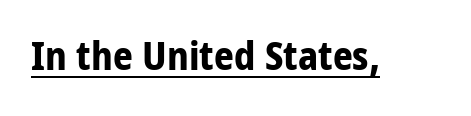
These lines carry a lot of weight — the face is fully bold. This sample has the flowing, uneven cadence of proportional lettering. No extra tracking has been applied to these lines. Honestly, the underline is the first thing you notice here. Does the type have serifs? No, each stem ends abruptly. You can tell it's not italic because the verticals are truly vertical.
